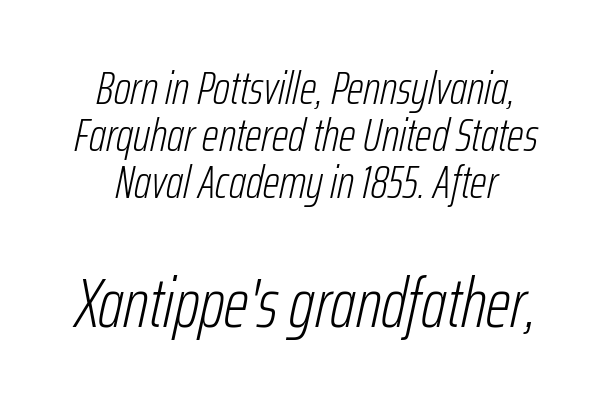
The image shows 70 px light, condensed type, italic (leaning right); set centered, tight line spacing (1.0x), normal letter spacing, not underlined; the second (bottom) block is 1.49x larger; low stroke contrast and a medium x-height.
